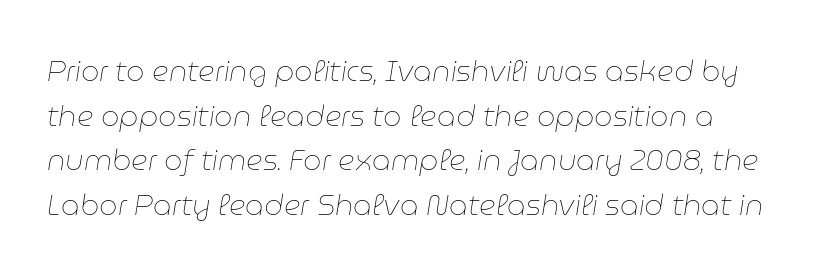
{"italic": "yes", "lean": "right", "slant_degrees": 9, "bold": "no", "weight": "thin", "width": "normal", "stroke_contrast": "low", "x_height": "medium", "monospaced": "no", "underline": "no", "line_spacing": "normal", "line_spacing_ratio": 1.54, "letter_spacing": "normal", "letter_spacing_em": 0.0, "glyph_px": 29}
